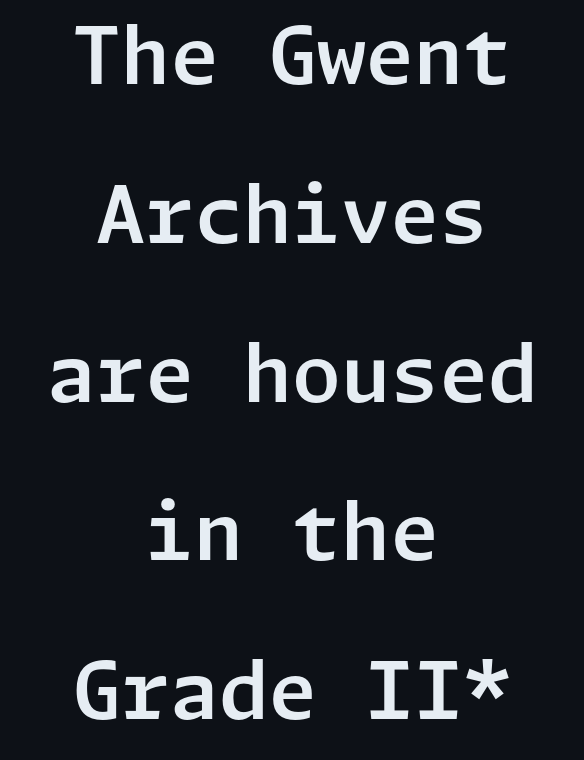
Each word holds together tightly as a unit, with standard inter-letter gaps. What kind of face is this? One without serifs — a sans. Words float on clear page, feet unadorned. This block would shrink considerably if given ordinary leading; it's expanded now. The font's upright variant was chosen for this text.
